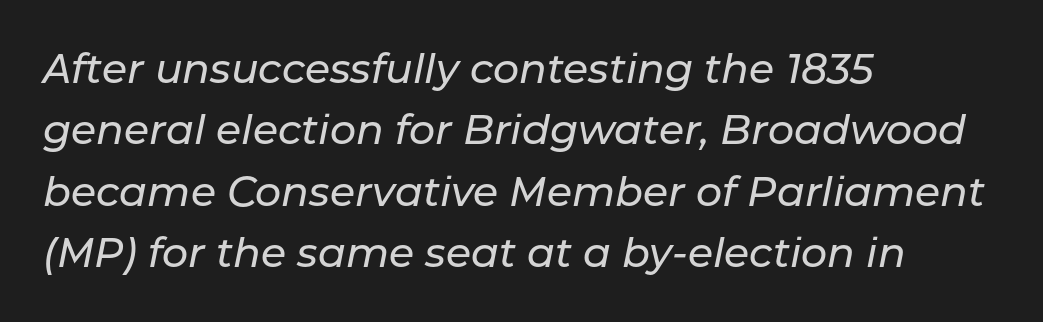
The image shows 41 px text type, italic (leaning right); set left-aligned, normal line spacing (1.5x), normal letter spacing, not underlined; low stroke contrast and a medium x-height.
